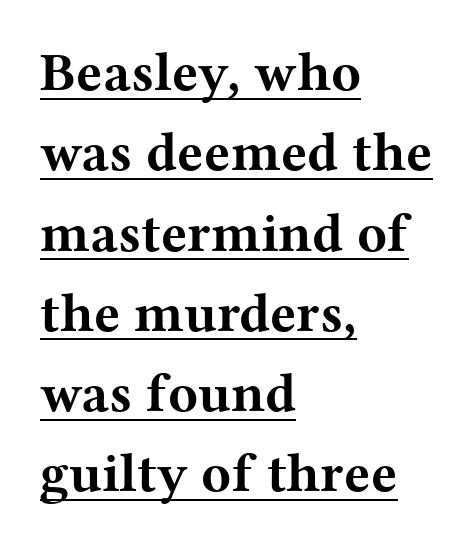
Q: Is the text bold? A: Yes.
Q: Is the text italic (slanted)? A: No, it is upright.
Q: Is the typeface a serif or a sans-serif typeface? A: Serif.
Q: Is the text underlined? A: Yes.
Q: How is the paragraph aligned? A: Left-aligned.
Q: Is the spacing between letters normal or unusually wide? A: Normal.
Q: Is the spacing between lines tight, normal or loose? A: Normal.
Q: Width (condensed, normal, or wide)? A: Wide.
Q: Stroke contrast? A: Medium.
Q: x-height? A: Medium.
Q: Monospaced? A: No.
